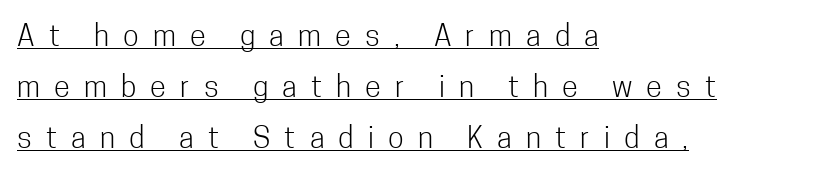
{"serif": "no", "italic": "no", "bold": "no", "weight": "light", "width": "condensed", "stroke_contrast": "low", "x_height": "medium", "monospaced": "no", "underline": "yes", "align": "left", "line_spacing_ratio": 1.76, "letter_spacing": "wide", "letter_spacing_em": 0.49, "glyph_px": 29}
